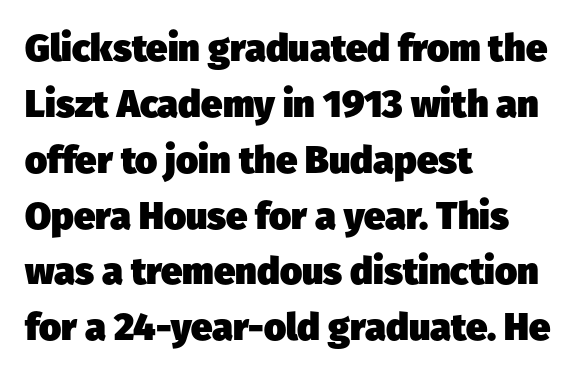
{"serif": "no", "bold": "yes", "weight": "heavy", "width": "normal", "stroke_contrast": "low", "x_height": "medium", "monospaced": "no", "underline": "no", "align": "left", "line_spacing": "normal", "line_spacing_ratio": 1.47, "letter_spacing": "normal", "letter_spacing_em": 0.0, "glyph_px": 38}
